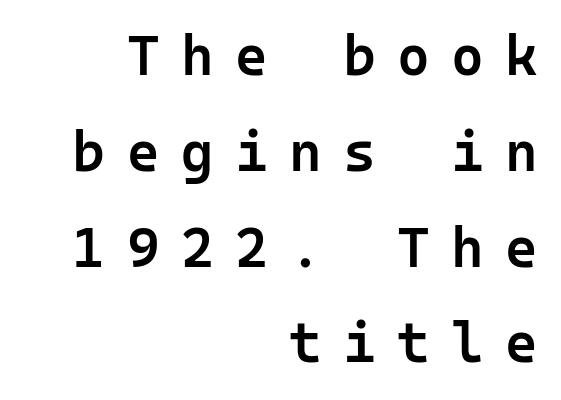
The image shows 56 px semibold sans-serif type, upright, monospaced; set right-aligned, line spacing 1.71x, unusually wide letter spacing (+0.38 em), not underlined; low stroke contrast and a medium x-height.
